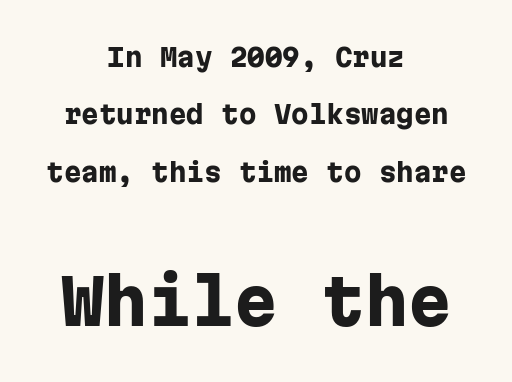
Q: Is the text bold? A: Yes.
Q: Is the text italic (slanted)? A: No, it is upright.
Q: Is the typeface a serif or a sans-serif typeface? A: Sans-serif.
Q: Is the text underlined? A: No.
Q: How is the paragraph aligned? A: Centered.
Q: Is the spacing between letters normal or unusually wide? A: Normal.
Q: Is the spacing between lines tight, normal or loose? A: Loose.
Q: Which block of text is set in a larger size, the first (top) or the second (bottom)? A: The second (bottom) one.
Q: Width (condensed, normal, or wide)? A: Normal.
Q: Stroke contrast? A: Low.
Q: x-height? A: Medium.
Q: Monospaced? A: Yes.
